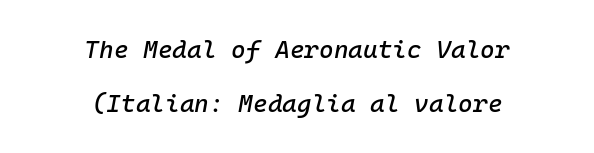
The image shows 25 px text type, italic (leaning right); set centered, loose line spacing (2.17x), normal letter spacing, not underlined.
